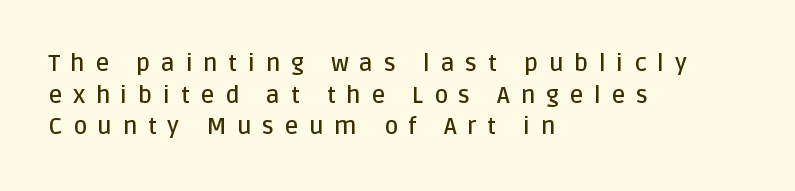
The typesetter chose a ragged-right arrangement here. The gaps between neighbouring characters are conspicuously large. The block of text has a typical density, with ordinary space between rows. Anything drawn beneath the words? Only blank space.
